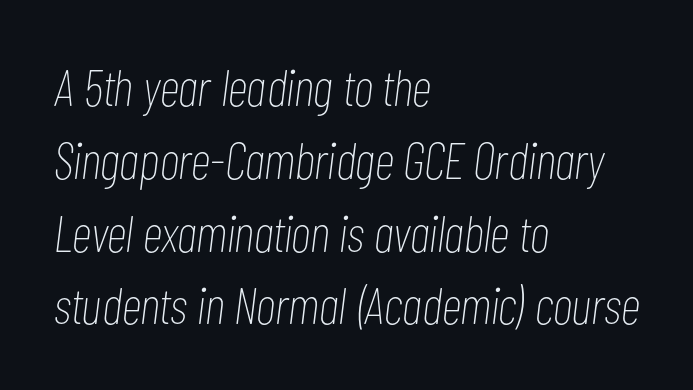
{"italic": "yes", "lean": "right", "slant_degrees": 7, "bold": "no", "weight": "thin", "width": "condensed", "stroke_contrast": "low", "x_height": "medium", "monospaced": "no", "underline": "no", "align": "left", "line_spacing": "normal", "line_spacing_ratio": 1.4, "letter_spacing": "normal", "letter_spacing_em": 0.0, "glyph_px": 52}
